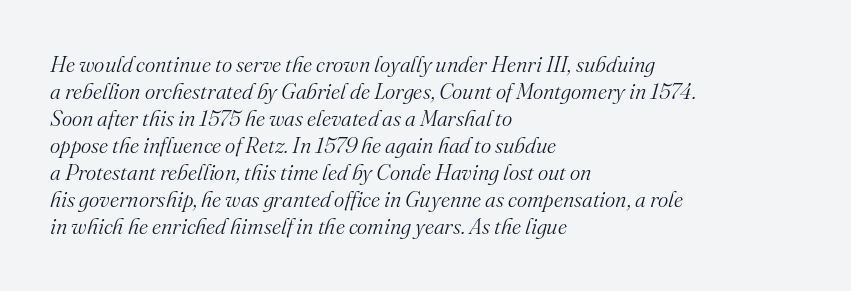
Q: Is the text bold? A: No.
Q: Is the text italic (slanted)? A: Yes, it leans right by about 16 degrees.
Q: Is the text underlined? A: No.
Q: How is the paragraph aligned? A: Left-aligned.
Q: Is the spacing between letters normal or unusually wide? A: Normal.
